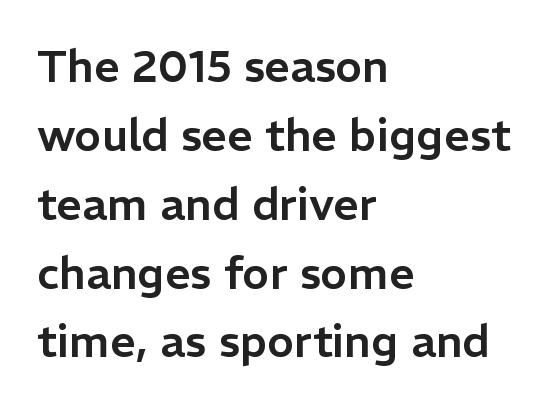
The image shows 45 px sans-serif type, upright; set left-aligned, normal line spacing (1.53x), normal letter spacing, not underlined; low stroke contrast and a medium x-height.
